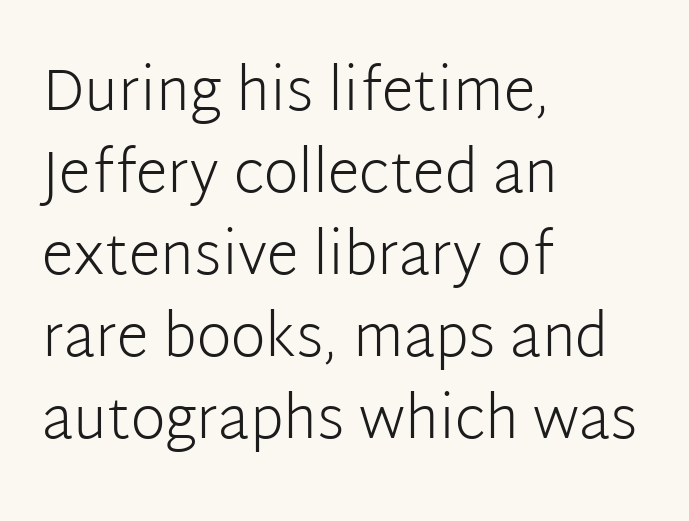
If you drew a ruler down the left edge, every line would touch it. Weight: not bold — regular or lighter. The letterforms sit shoulder to shoulder at normal distance. The passage shown is typed in a proportional face where columns would drift. This rendering features lettering with no underline.
